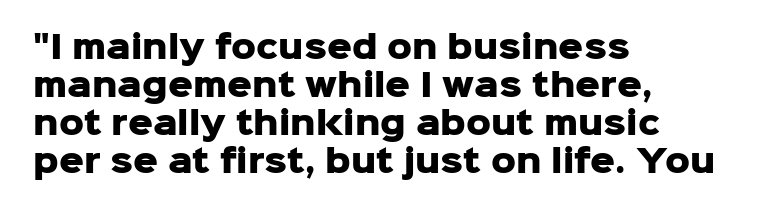
The image shows 31 px heavy sans-serif type, upright; set left-aligned, line spacing 1.23x, normal letter spacing, not underlined; low stroke contrast and a medium x-height.
